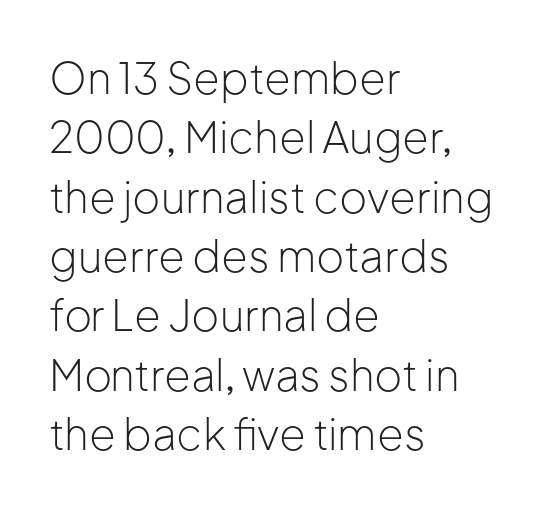
Q: Is the text bold? A: No.
Q: Is the text italic (slanted)? A: No, it is upright.
Q: Is the typeface a serif or a sans-serif typeface? A: Sans-serif.
Q: Is the text underlined? A: No.
Q: How is the paragraph aligned? A: Left-aligned.
Q: Is the spacing between letters normal or unusually wide? A: Normal.
Q: Is the spacing between lines tight, normal or loose? A: Normal.
Q: Width (condensed, normal, or wide)? A: Normal.
Q: Stroke contrast? A: Low.
Q: x-height? A: Medium.
Q: Monospaced? A: No.
